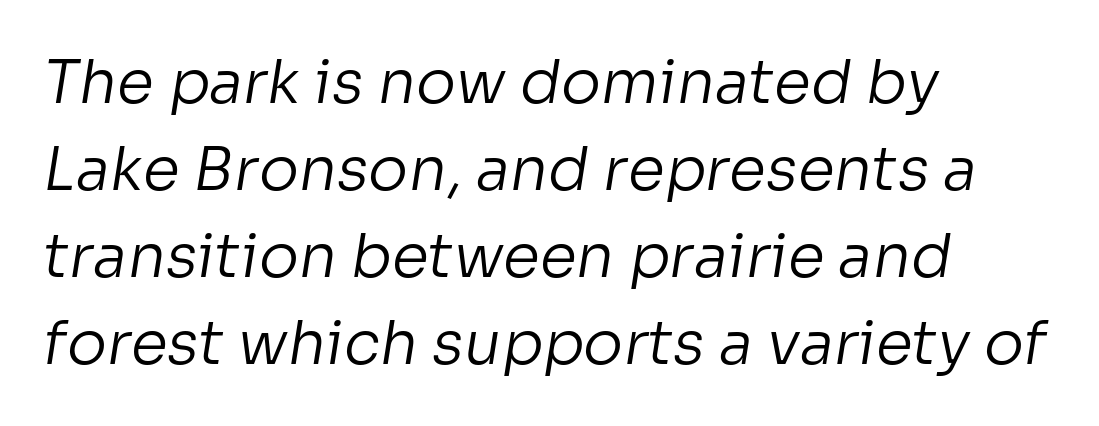
Q: Is the text bold? A: No.
Q: Is the typeface a serif or a sans-serif typeface? A: Sans-serif.
Q: Is the text underlined? A: No.
Q: How is the paragraph aligned? A: Left-aligned.
Q: Is the spacing between letters normal or unusually wide? A: Normal.
Q: Is the spacing between lines tight, normal or loose? A: Normal.
Q: Width (condensed, normal, or wide)? A: Normal.
Q: Stroke contrast? A: Low.
Q: x-height? A: Medium.
Q: Monospaced? A: No.
